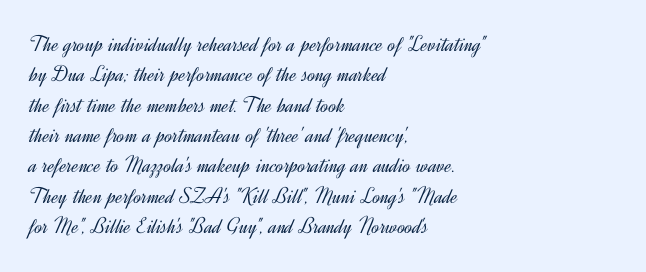
The space directly below the letters is spotless. Caption: standard tracking, unaltered. Vertically, the passage feels balanced, rows spaced as you'd expect.
